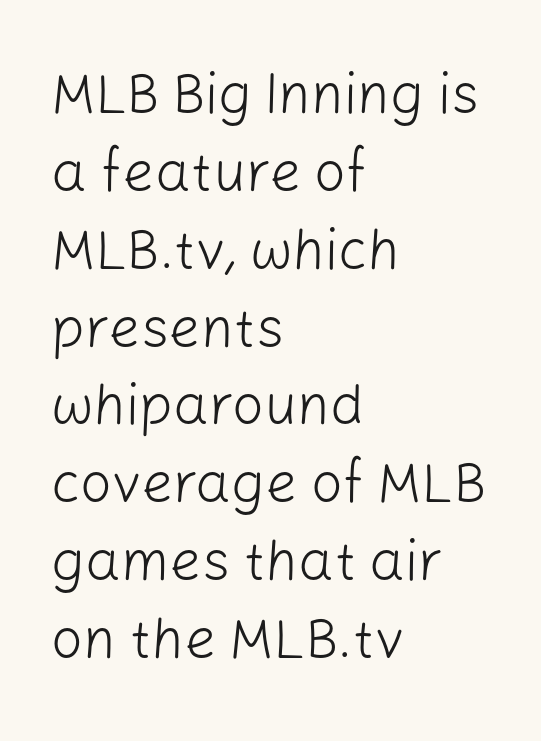
Q: Is the text bold? A: No.
Q: Is the text italic (slanted)? A: No, it is upright.
Q: Is the typeface a serif or a sans-serif typeface? A: Sans-serif.
Q: Is the text underlined? A: No.
Q: How is the paragraph aligned? A: Left-aligned.
Q: Is the spacing between letters normal or unusually wide? A: Normal.
Q: Is the spacing between lines tight, normal or loose? A: Normal.
Q: Width (condensed, normal, or wide)? A: Normal.
Q: Stroke contrast? A: Low.
Q: x-height? A: Medium.
Q: Monospaced? A: No.
